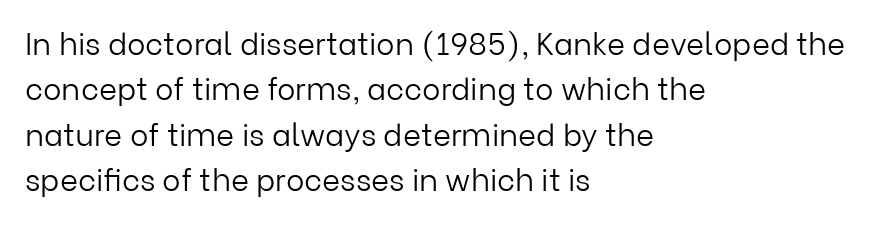
{"serif": "no", "italic": "no", "bold": "no", "weight": "light", "width": "normal", "stroke_contrast": "low", "x_height": "medium", "monospaced": "no", "underline": "no", "align": "left", "line_spacing": "normal", "line_spacing_ratio": 1.46, "letter_spacing": "normal", "letter_spacing_em": 0.0, "glyph_px": 31}
